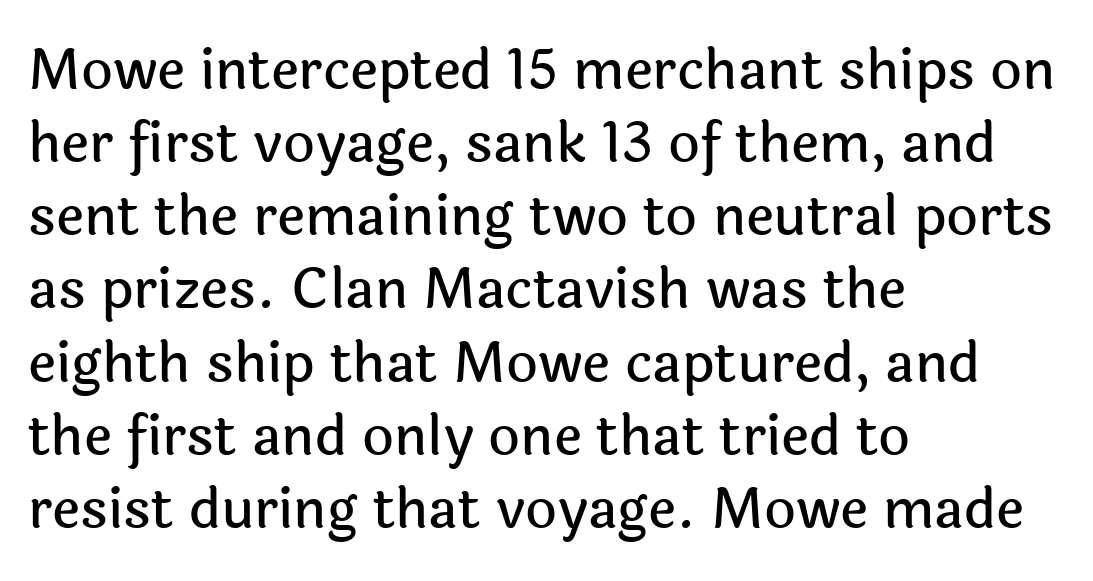
The image shows 55 px sans-serif type, upright; set left-aligned, normal line spacing (1.33x), normal letter spacing, not underlined; a medium x-height.
